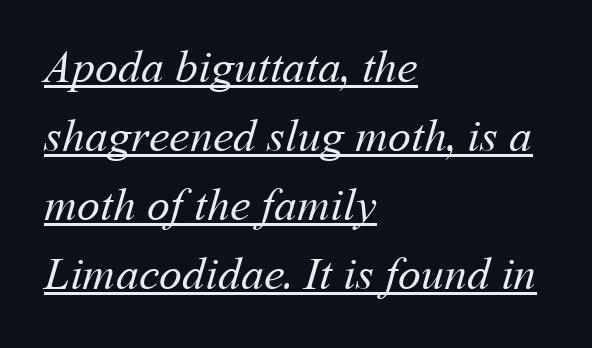
Q: Is the text bold? A: No.
Q: Is the text underlined? A: Yes.
Q: How is the paragraph aligned? A: Left-aligned.
Q: Is the spacing between letters normal or unusually wide? A: Normal.
Q: Is the spacing between lines tight, normal or loose? A: Normal.
Q: Width (condensed, normal, or wide)? A: Normal.
Q: Stroke contrast? A: Medium.
Q: x-height? A: Medium.
Q: Monospaced? A: No.
